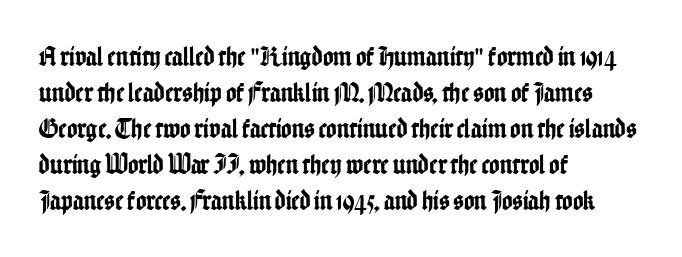
The image shows 28 px condensed sans-serif type, upright; set left-aligned, normal line spacing (1.29x), normal letter spacing, not underlined; low stroke contrast and a medium x-height.
